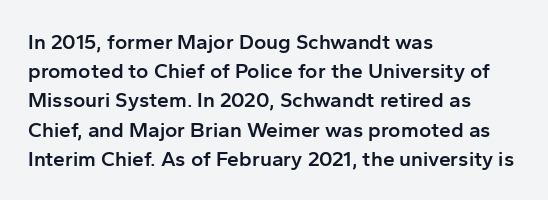
The face used here is a semibold: visibly heavier than regular, lighter than bold. Italic? Not at all — the glyphs are vertical. Default kerning and tracking; the words read as compact shapes. The paragraph shown leans on its left margin. Clear beneath every line of the passage.
